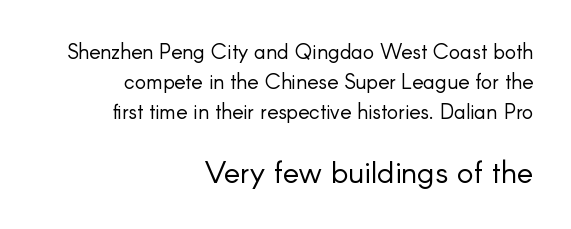
Q: Is the text bold? A: No.
Q: Is the text italic (slanted)? A: No, it is upright.
Q: Is the typeface a serif or a sans-serif typeface? A: Sans-serif.
Q: Is the text underlined? A: No.
Q: How is the paragraph aligned? A: Right-aligned.
Q: Is the spacing between letters normal or unusually wide? A: Normal.
Q: Is the spacing between lines tight, normal or loose? A: Normal.
Q: Which block of text is set in a larger size, the first (top) or the second (bottom)? A: The second (bottom) one.
Q: Width (condensed, normal, or wide)? A: Normal.
Q: Stroke contrast? A: Low.
Q: x-height? A: Small.
Q: Monospaced? A: No.
